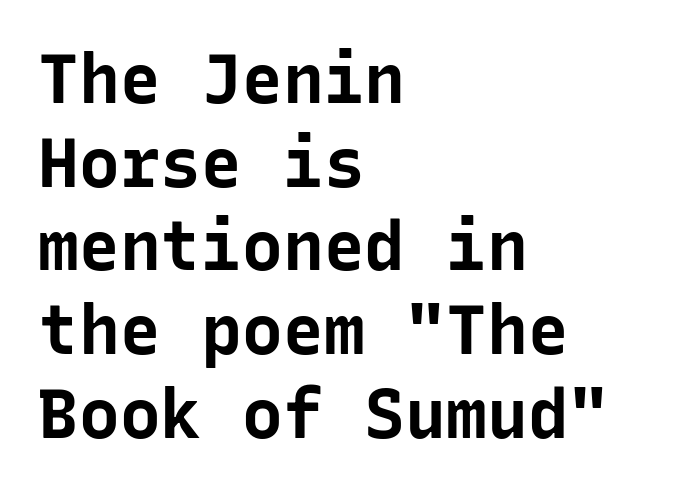
{"serif": "no", "italic": "no", "bold": "yes", "weight": "bold", "width": "normal", "stroke_contrast": "low", "x_height": "medium", "monospaced": "yes", "underline": "no", "align": "left", "line_spacing_ratio": 1.23, "letter_spacing": "normal", "letter_spacing_em": 0.0, "glyph_px": 68}
